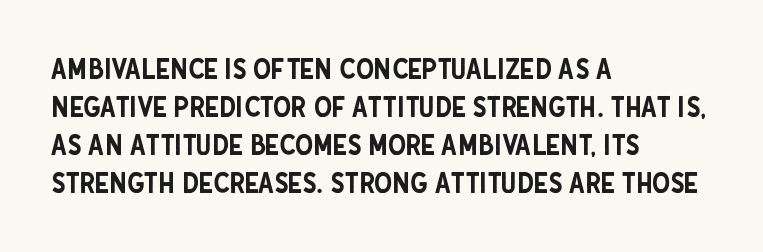
{"serif": "no", "italic": "no", "width": "condensed", "stroke_contrast": "low", "x_height": "large", "monospaced": "no", "underline": "no", "align": "left", "line_spacing": "normal", "line_spacing_ratio": 1.31, "letter_spacing": "normal", "letter_spacing_em": 0.0, "glyph_px": 29}
